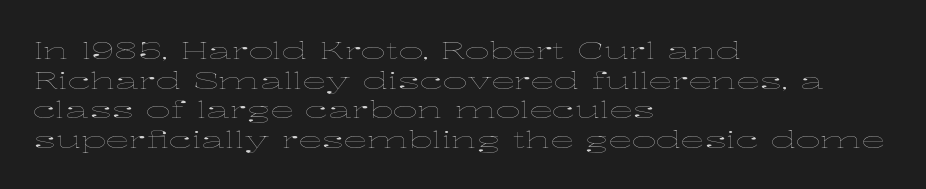
Q: Is the text bold? A: No.
Q: Is the text italic (slanted)? A: No, it is upright.
Q: Is the text underlined? A: No.
Q: How is the paragraph aligned? A: Left-aligned.
Q: Is the spacing between letters normal or unusually wide? A: Normal.
